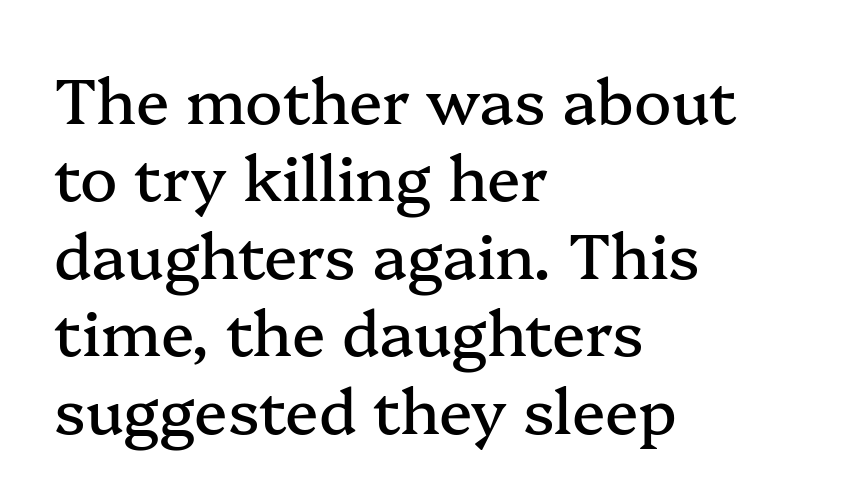
Font category for this specimen: serif. The text block is weighted toward the left margin, trailing off unevenly rightward. The rendering uses natural spacing where letterforms have individual widths. Words float on clear page, feet unadorned.
